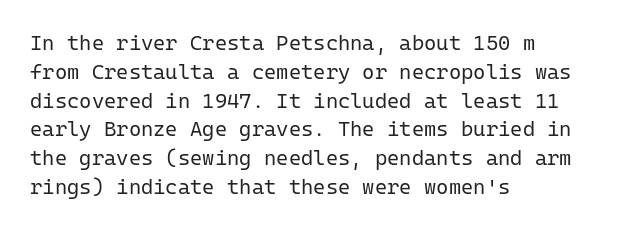
Each new line begins a customary step beneath the previous one. Stems here are at most as thick as an everyday book face. Words appear dense and cohesive because spacing is normal. Descenders hang freely into open space. The axis of the letterforms is exactly vertical.
